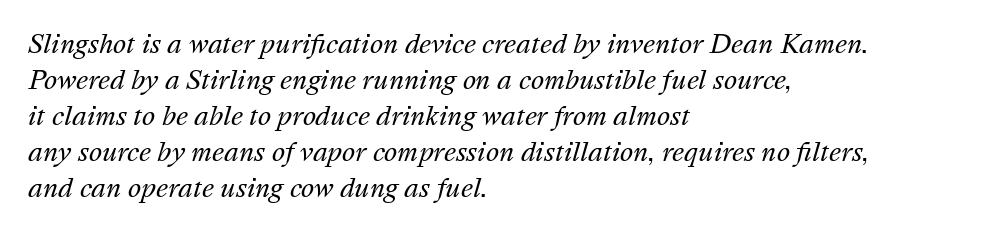
Q: Is the text bold? A: No.
Q: Is the text italic (slanted)? A: Yes, it leans right by about 16 degrees.
Q: Is the text underlined? A: No.
Q: How is the paragraph aligned? A: Left-aligned.
Q: Is the spacing between letters normal or unusually wide? A: Normal.
Q: Is the spacing between lines tight, normal or loose? A: Normal.
